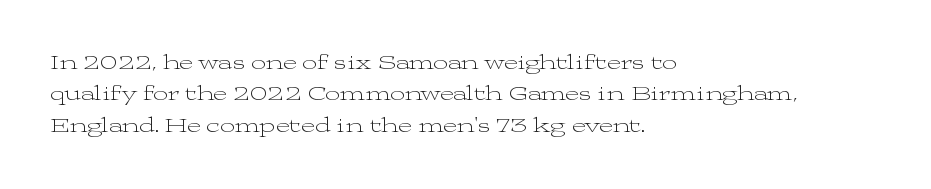
Each row of text sits above clean, open space. Italic? Not at all — the glyphs are vertical. Typeset ragged right — the left edge is the straight one. Each word holds together tightly as a unit, with standard inter-letter gaps. Interline gaps are of average width in this sample.
